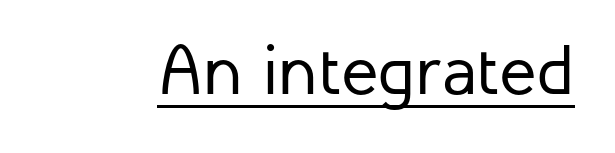
Q: Is the text bold? A: No.
Q: Is the text italic (slanted)? A: No, it is upright.
Q: Is the typeface a serif or a sans-serif typeface? A: Sans-serif.
Q: Is the text underlined? A: Yes.
Q: Is the spacing between letters normal or unusually wide? A: Normal.
Q: Width (condensed, normal, or wide)? A: Normal.
Q: Stroke contrast? A: Low.
Q: x-height? A: Medium.
Q: Monospaced? A: No.
